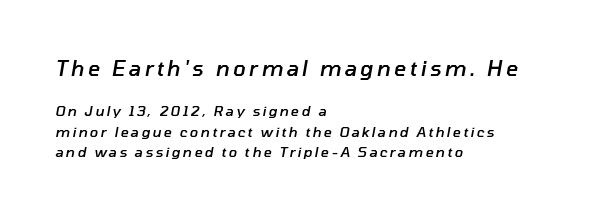
The image shows 21 px text type, italic (leaning right); set left-aligned, normal line spacing (1.45x), not underlined; the first (top) block is 1.5x larger.
